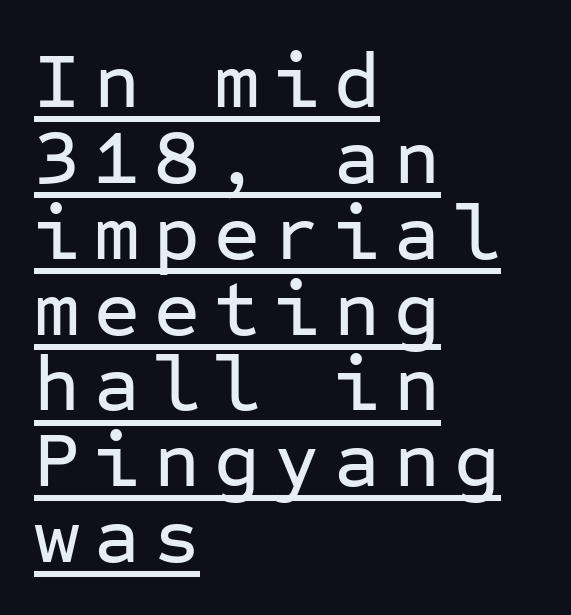
Q: Is the text italic (slanted)? A: No, it is upright.
Q: Is the typeface a serif or a sans-serif typeface? A: Sans-serif.
Q: Is the text underlined? A: Yes.
Q: How is the paragraph aligned? A: Left-aligned.
Q: Is the spacing between lines tight, normal or loose? A: Tight.
Q: Width (condensed, normal, or wide)? A: Normal.
Q: Stroke contrast? A: Low.
Q: x-height? A: Medium.
Q: Monospaced? A: Yes.
